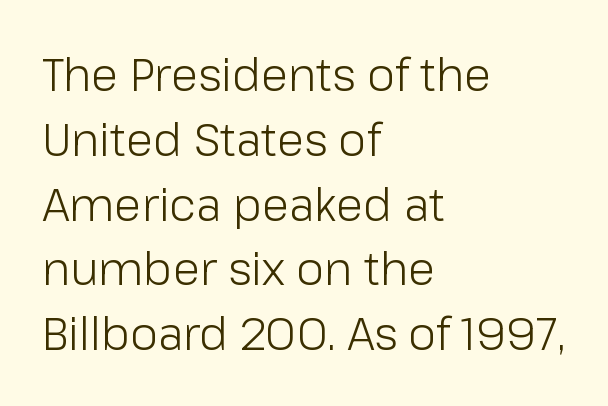
Alignment: flush left. In terms of letterspacing, this is plain default setting. Letterform terminals end flat and unadorned throughout the passage. In terms of posture, this sample is upright.
